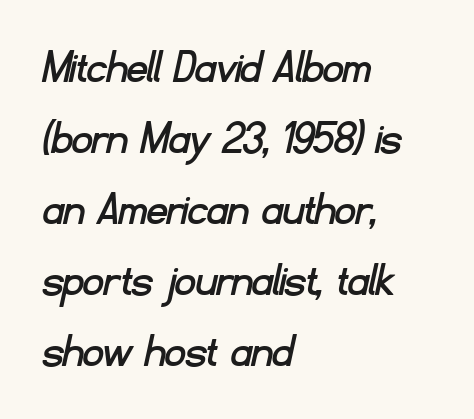
{"serif": "no", "width": "normal", "stroke_contrast": "low", "x_height": "small", "monospaced": "no", "underline": "no", "align": "left", "line_spacing": "normal", "line_spacing_ratio": 1.42, "letter_spacing": "normal", "letter_spacing_em": 0.0, "glyph_px": 50}
